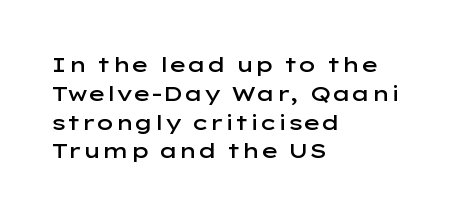
The image shows 21 px text type, upright; set left-aligned, normal line spacing (1.37x), normal letter spacing, not underlined.
